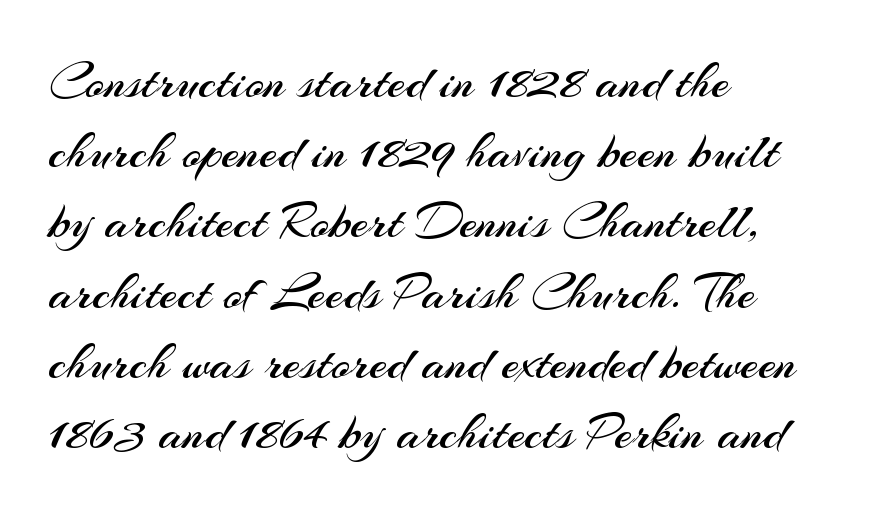
The image shows 52 px regular-weight sans-serif type; set left-aligned, normal line spacing (1.35x), normal letter spacing, not underlined; medium stroke contrast and a small x-height.
